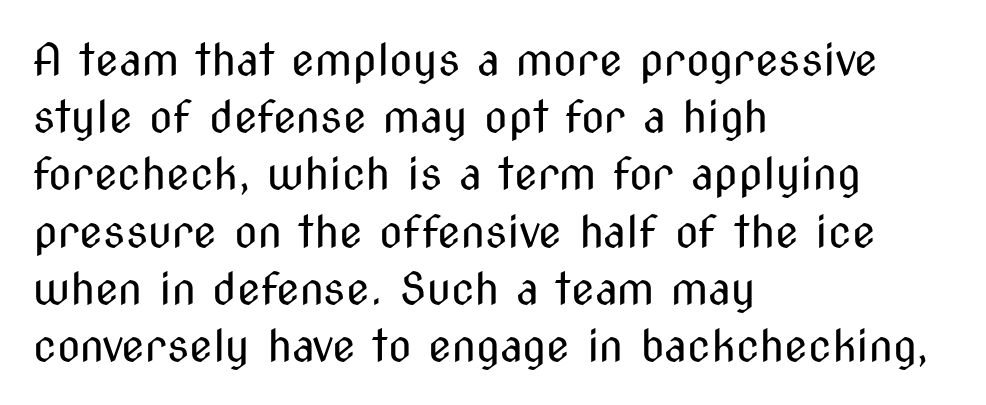
The image shows 43 px regular-weight, condensed sans-serif type, upright; set left-aligned, normal line spacing (1.33x), normal letter spacing, not underlined; medium stroke contrast and a medium x-height.
